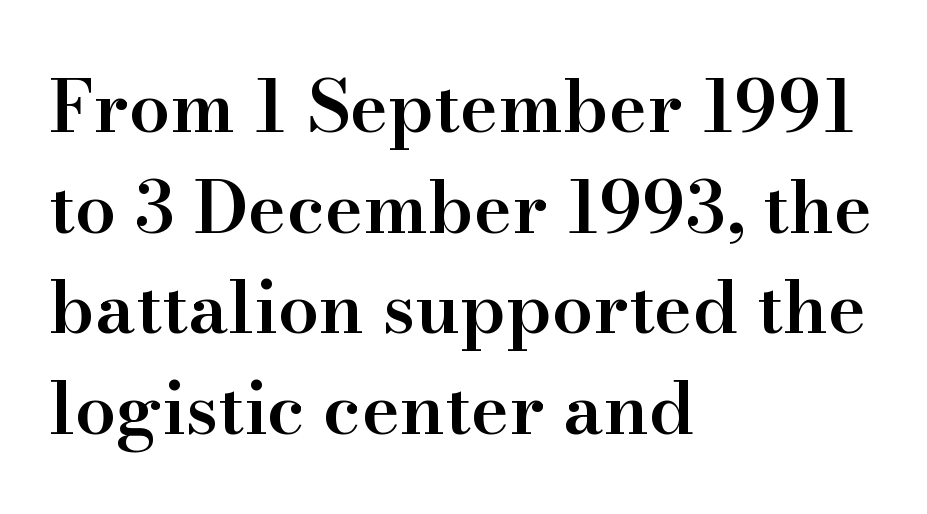
The image shows 73 px semibold serif type, upright; set left-aligned, normal line spacing (1.38x), normal letter spacing, not underlined; high stroke contrast and a small x-height.
